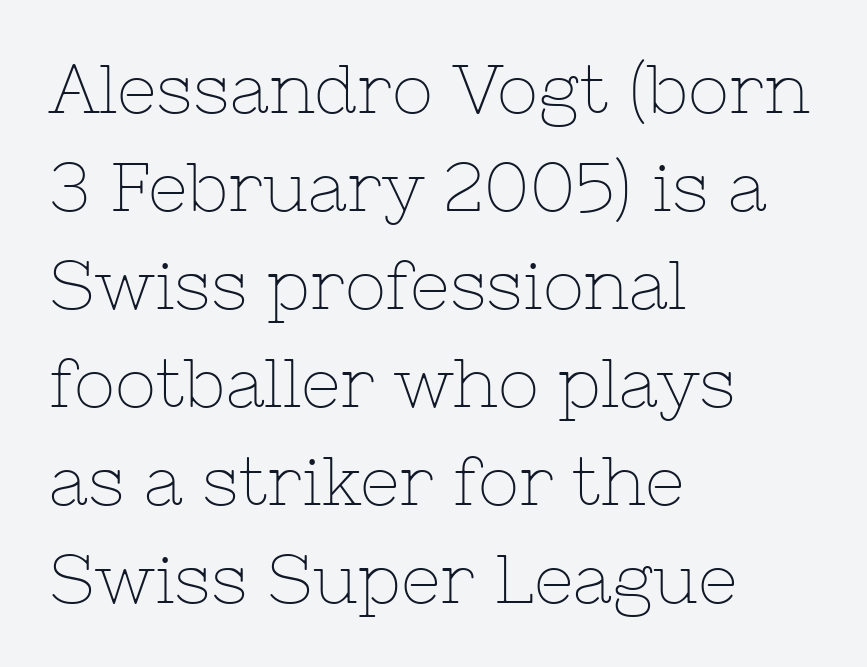
The glyphs in this specimen are seriffed. This reads as an unemphasized weight, regular at the heaviest. Anything drawn beneath the words? Only blank space. All the whitespace from short lines collects on the right.
